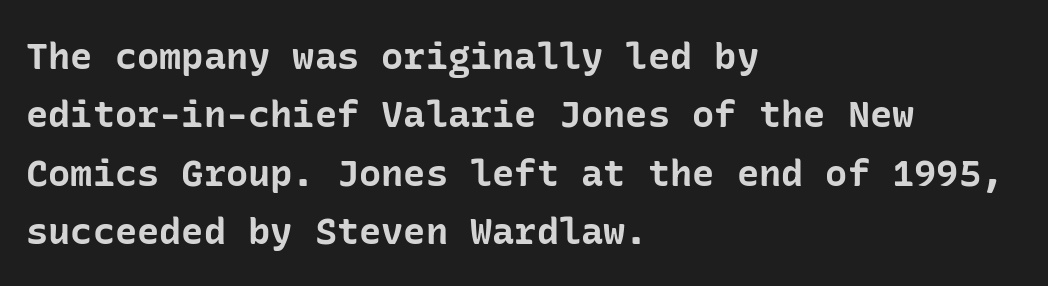
Does the leading feel generous? No, just average. Note: no serifs on the glyphs. If you drew a line through each stem, it would be perfectly vertical. Spacing between characters is what you'd get straight out of the box.
